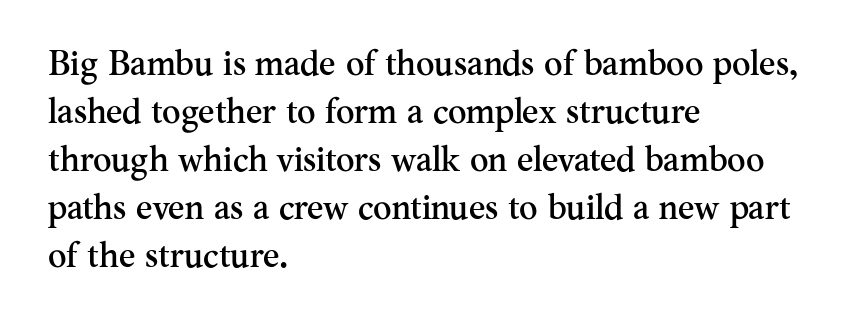
What's the leading like? Ordinary, nothing unusual. Every stem runs plumb, perpendicular to the baseline. The baseline area is clear. Letterform terminals end in serifs throughout the passage. Here the glyphs are tracked normally, forming tight word shapes.
